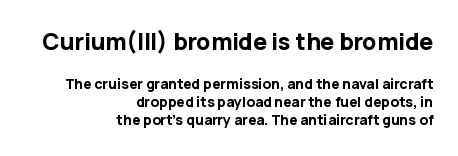
The more generous point size was reserved for the upper chunk. The text block is weighted toward the right margin, trailing off unevenly leftward. Between one letter and the next there's only the usual sliver of space. The space directly below the letters is spotless. A typesetter would mark this as roman, not italic.
